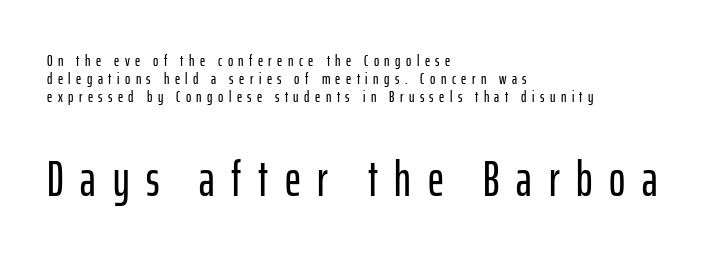
{"serif": "no", "italic": "no", "width": "condensed", "stroke_contrast": "low", "x_height": "medium", "monospaced": "no", "underline": "no", "align": "left", "line_spacing": "tight", "line_spacing_ratio": 1.13, "letter_spacing": "wide", "letter_spacing_em": 0.34, "larger_block": "second", "size_ratio": 3.06, "glyph_px": 49}
